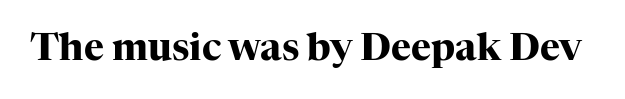
The image shows 38 px heavy serif type, upright; set normal letter spacing, not underlined; high stroke contrast and a medium x-height.
